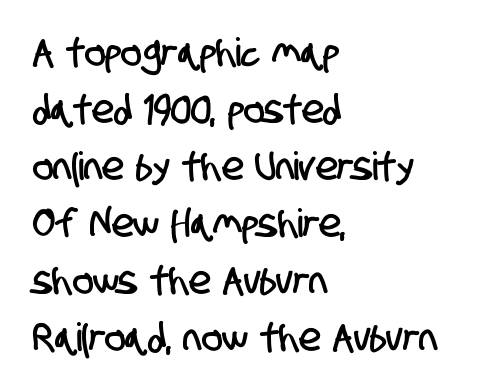
The image shows 39 px condensed sans-serif type; set left-aligned, normal line spacing (1.46x), normal letter spacing, not underlined; low stroke contrast and a large x-height.
